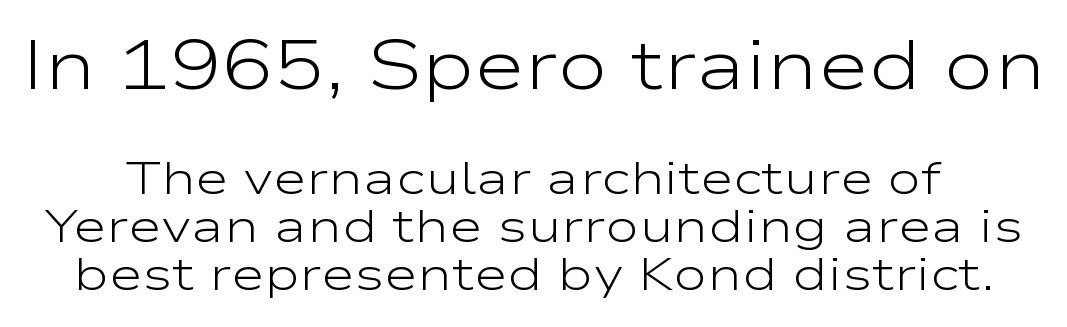
The image shows 69 px light, wide sans-serif type, upright; set tight line spacing (1.05x), normal letter spacing, not underlined; the first (top) block is 1.5x larger; low stroke contrast and a medium x-height.
